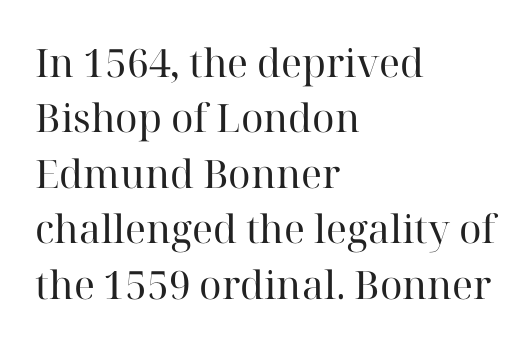
The image shows 39 px regular-weight serif type, upright; set left-aligned, normal line spacing (1.42x), normal letter spacing, not underlined; high stroke contrast and a medium x-height.
